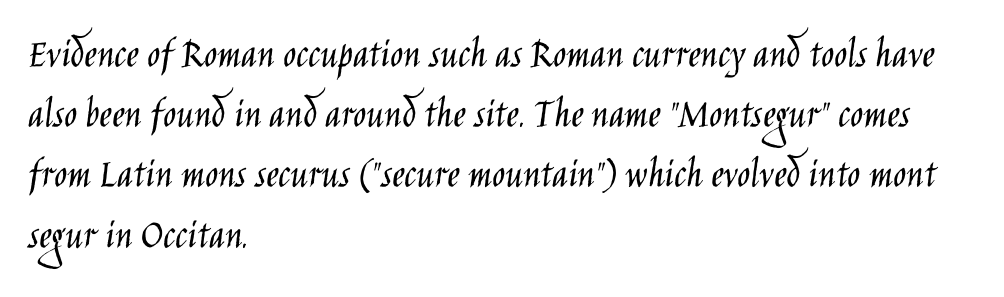
Q: Is the text bold? A: No.
Q: Is the text italic (slanted)? A: Yes.
Q: Is the typeface a serif or a sans-serif typeface? A: Sans-serif.
Q: Is the text underlined? A: No.
Q: How is the paragraph aligned? A: Left-aligned.
Q: Is the spacing between letters normal or unusually wide? A: Normal.
Q: Is the spacing between lines tight, normal or loose? A: Normal.
Q: Width (condensed, normal, or wide)? A: Condensed.
Q: Stroke contrast? A: Low.
Q: x-height? A: Large.
Q: Monospaced? A: No.
